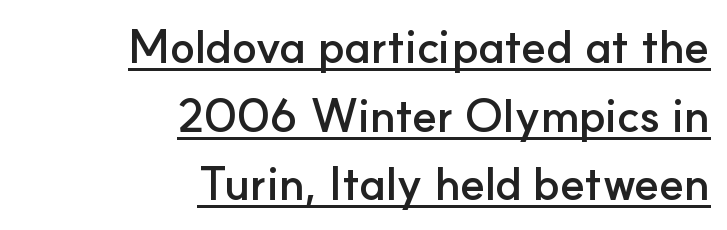
The image shows 46 px semibold sans-serif type, upright; set right-aligned, normal line spacing (1.49x), normal letter spacing, underlined; low stroke contrast and a small x-height.
